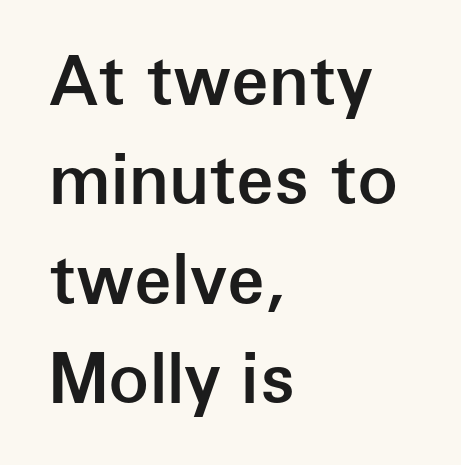
These lines are rendered in a variable-pitch font. Line starts are locked; line ends wander. The specimen omits any rule beneath the text block's lines. Does extra space separate the letters? No, they use regular spacing.
